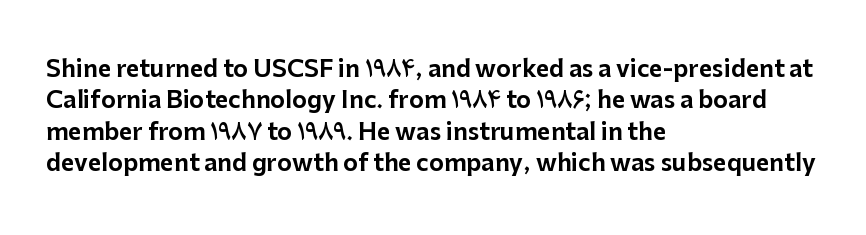
{"italic": "no", "underline": "no", "align": "left", "line_spacing": "normal", "line_spacing_ratio": 1.36, "letter_spacing": "normal", "letter_spacing_em": 0.0, "glyph_px": 23}
